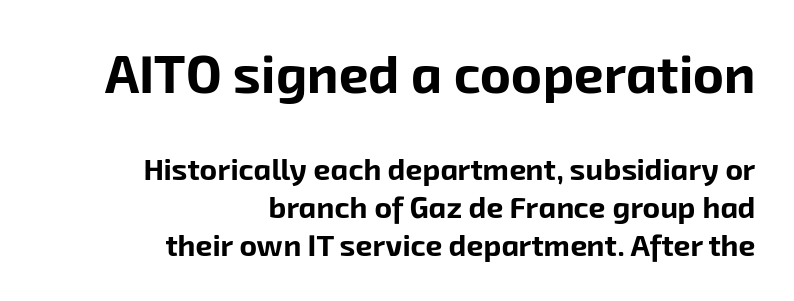
{"serif": "no", "bold": "yes", "weight": "bold", "width": "normal", "stroke_contrast": "low", "x_height": "medium", "monospaced": "no", "underline": "no", "align": "right", "line_spacing": "normal", "line_spacing_ratio": 1.27, "letter_spacing": "normal", "letter_spacing_em": 0.0, "larger_block": "first", "size_ratio": 1.77, "glyph_px": 53}
